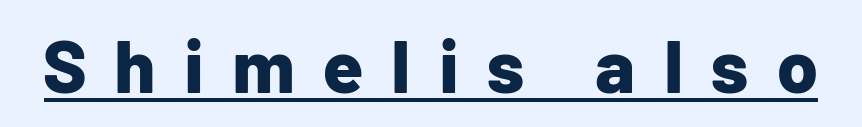
A typographer would call this underscored text. The specimen reads as upright at a glance. Spacing verdict: proportional, widths tailored to each character. The passage shown is typeset with a sans-serif family. The strokes are fattened all the way to bold.
